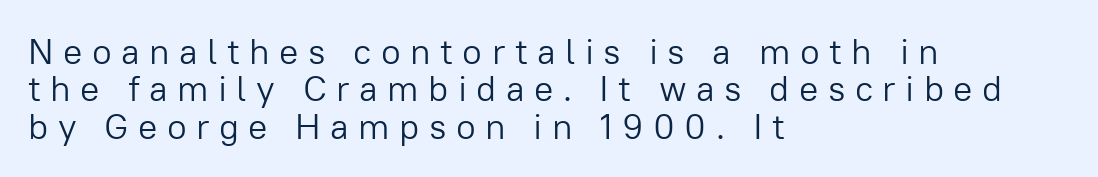
{"serif": "no", "italic": "no", "bold": "no", "weight": "light", "width": "normal", "stroke_contrast": "low", "x_height": "medium", "monospaced": "no", "underline": "no", "align": "left", "line_spacing": "tight", "line_spacing_ratio": 1.04, "letter_spacing": "wide", "letter_spacing_em": 0.26, "glyph_px": 36}
